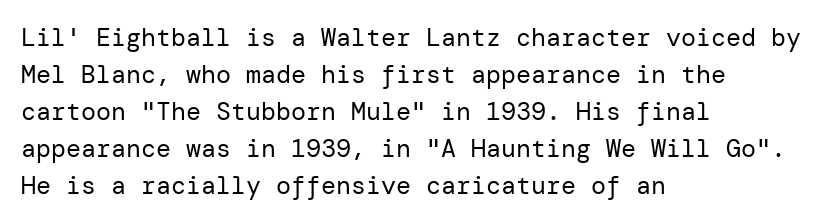
Q: Is the text bold? A: No.
Q: Is the text italic (slanted)? A: No, it is upright.
Q: Is the text underlined? A: No.
Q: How is the paragraph aligned? A: Left-aligned.
Q: Is the spacing between letters normal or unusually wide? A: Normal.
Q: Is the spacing between lines tight, normal or loose? A: Normal.
